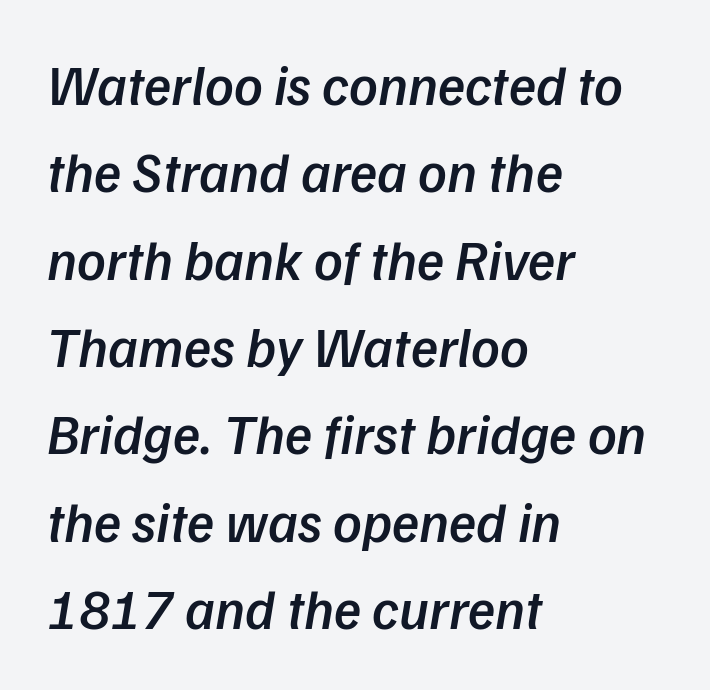
Q: Is the text bold? A: Semi-bold.
Q: Is the text italic (slanted)? A: Yes, it leans right by about 9 degrees.
Q: Is the text underlined? A: No.
Q: How is the paragraph aligned? A: Left-aligned.
Q: Is the spacing between letters normal or unusually wide? A: Normal.
Q: Is the spacing between lines tight, normal or loose? A: Normal.
Q: Width (condensed, normal, or wide)? A: Normal.
Q: Stroke contrast? A: Low.
Q: x-height? A: Medium.
Q: Monospaced? A: No.
